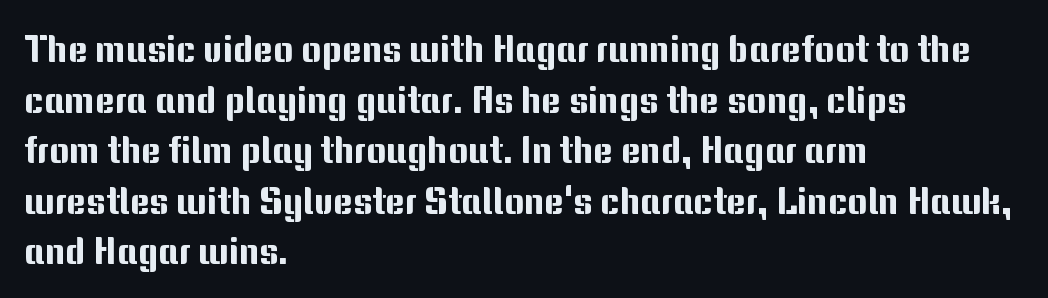
{"serif": "no", "italic": "no", "width": "normal", "stroke_contrast": "medium", "x_height": "medium", "monospaced": "no", "underline": "no", "align": "left", "line_spacing": "normal", "line_spacing_ratio": 1.33, "letter_spacing": "normal", "letter_spacing_em": 0.0, "glyph_px": 38}
